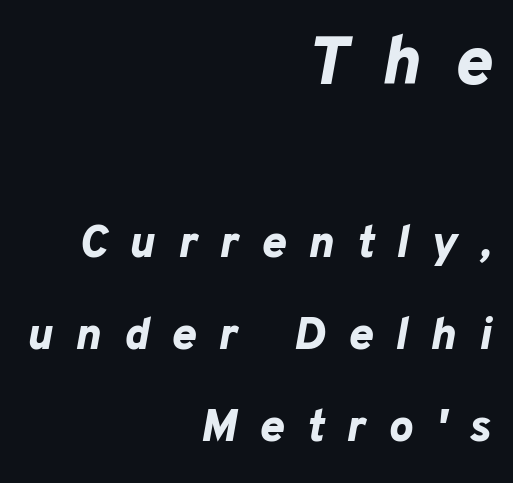
The image shows 69 px bold type, italic (leaning right); set right-aligned, loose line spacing (2.0x), unusually wide letter spacing (+0.49 em), not underlined; the first (top) block is 1.5x larger; low stroke contrast and a medium x-height.
